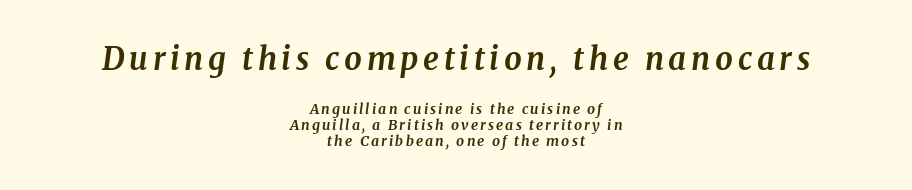
The image shows 31 px bold serif type, italic (leaning right); set centered, line spacing 1.16x, not underlined; the first (top) block is 2.21x larger; medium stroke contrast and a medium x-height.
